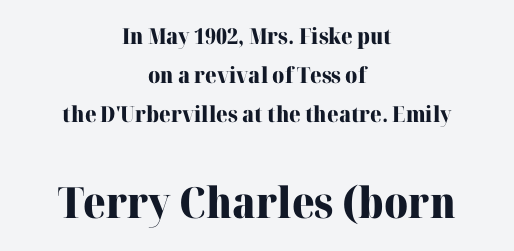
The image shows 43 px heavy serif type, upright; set centered, line spacing 1.78x, normal letter spacing, not underlined; the second (bottom) block is 1.95x larger; high stroke contrast and a medium x-height.
